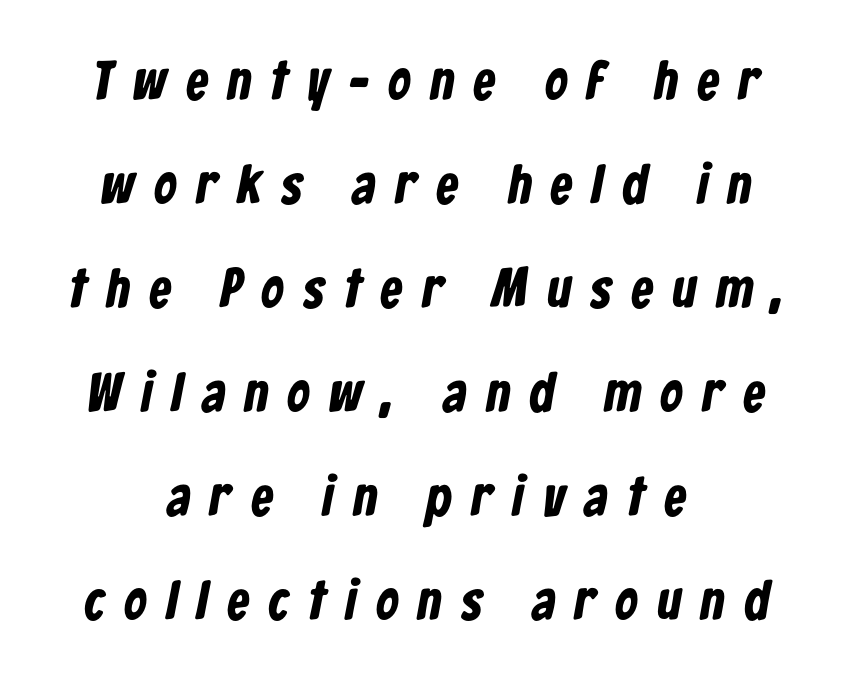
Q: Is the text bold? A: Yes.
Q: Is the typeface a serif or a sans-serif typeface? A: Sans-serif.
Q: Is the text underlined? A: No.
Q: How is the paragraph aligned? A: Centered.
Q: Is the spacing between letters normal or unusually wide? A: Unusually wide.
Q: Width (condensed, normal, or wide)? A: Condensed.
Q: Stroke contrast? A: Low.
Q: x-height? A: Medium.
Q: Monospaced? A: No.
